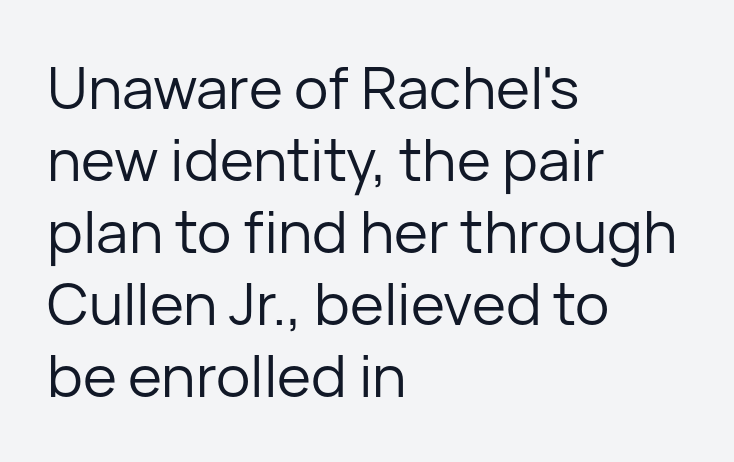
{"serif": "no", "italic": "no", "bold": "no", "weight": "regular", "width": "normal", "stroke_contrast": "low", "x_height": "medium", "monospaced": "no", "underline": "no", "align": "left", "line_spacing_ratio": 1.24, "letter_spacing": "normal", "letter_spacing_em": 0.0, "glyph_px": 58}
